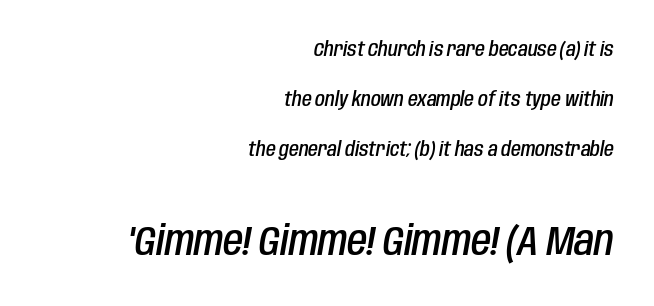
The image shows 41 px semibold, condensed type, italic (leaning right); set right-aligned, loose line spacing (2.49x), normal letter spacing, not underlined; the second (bottom) block is 2.05x larger; low stroke contrast and a large x-height.
